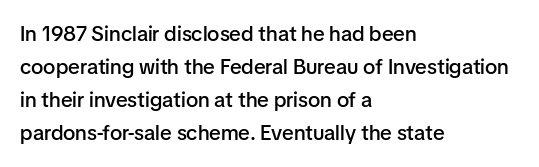
{"italic": "no", "bold": "semi", "underline": "no", "align": "left", "line_spacing": "normal", "line_spacing_ratio": 1.57, "letter_spacing": "normal", "letter_spacing_em": 0.0, "glyph_px": 21}
